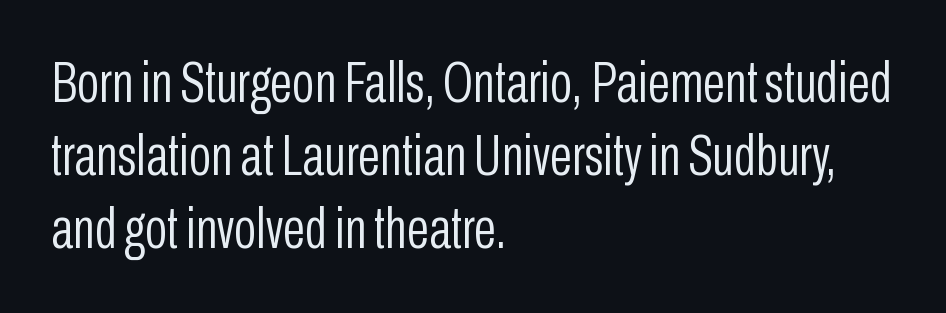
{"serif": "no", "italic": "no", "bold": "no", "weight": "light", "width": "condensed", "stroke_contrast": "low", "x_height": "medium", "monospaced": "no", "underline": "no", "align": "left", "line_spacing": "normal", "line_spacing_ratio": 1.26, "letter_spacing": "normal", "letter_spacing_em": 0.0, "glyph_px": 58}
